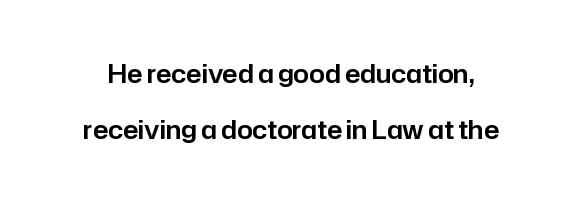
The image shows 25 px text type, upright; set loose line spacing (2.26x), normal letter spacing, not underlined.
